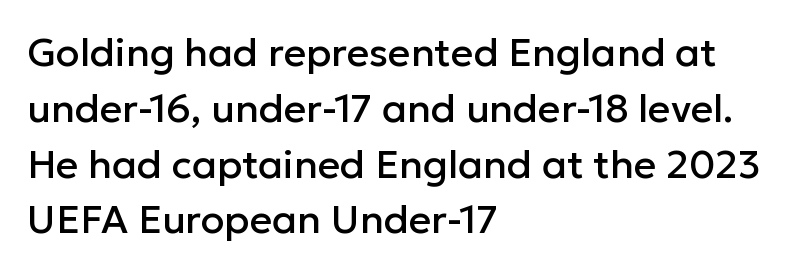
{"serif": "no", "italic": "no", "width": "normal", "stroke_contrast": "low", "x_height": "medium", "monospaced": "no", "underline": "no", "align": "left", "line_spacing": "normal", "line_spacing_ratio": 1.43, "letter_spacing": "normal", "letter_spacing_em": 0.0, "glyph_px": 39}
